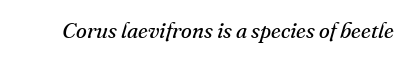
{"italic": "yes", "lean": "right", "slant_degrees": 16, "bold": "no", "underline": "no", "letter_spacing": "normal", "letter_spacing_em": 0.0, "glyph_px": 22}
